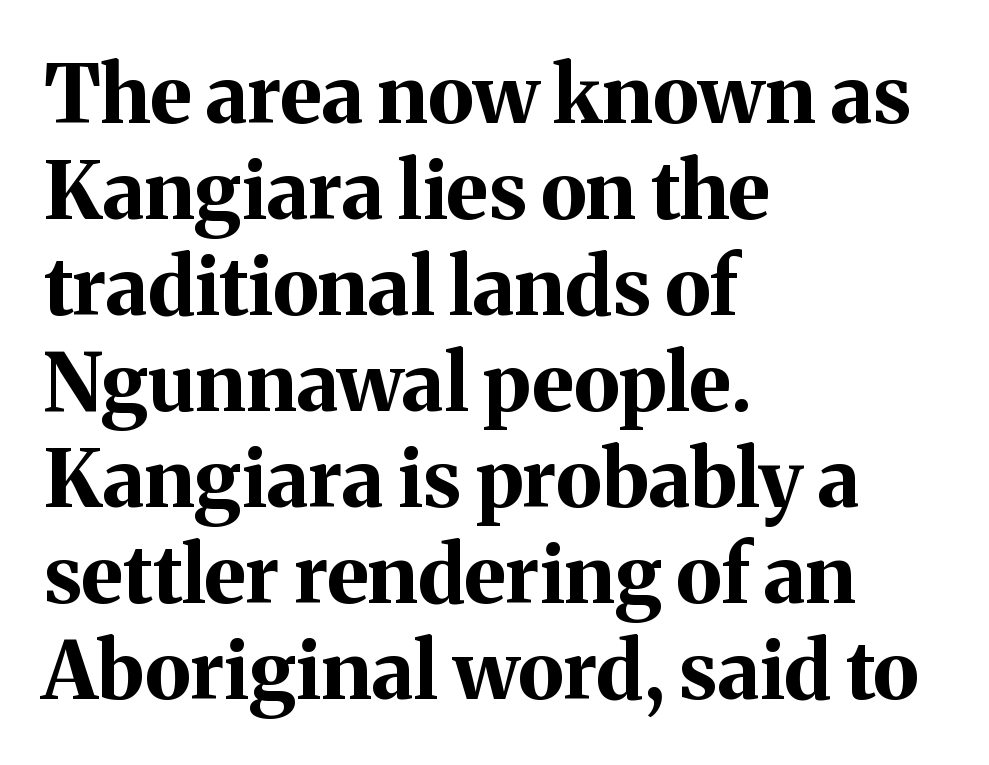
Q: Is the text bold? A: Yes.
Q: Is the text italic (slanted)? A: No, it is upright.
Q: Is the typeface a serif or a sans-serif typeface? A: Serif.
Q: Is the text underlined? A: No.
Q: How is the paragraph aligned? A: Left-aligned.
Q: Is the spacing between letters normal or unusually wide? A: Normal.
Q: Width (condensed, normal, or wide)? A: Normal.
Q: Stroke contrast? A: Medium.
Q: x-height? A: Medium.
Q: Monospaced? A: No.
